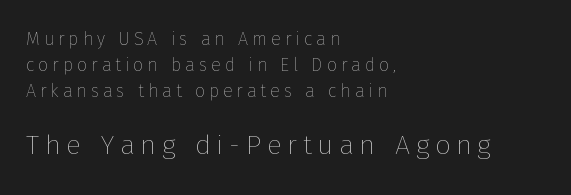
The gaps between neighbouring characters are conspicuously large. Notice how the passage keeps a crisp vertical edge on the left only. The zone under the glyphs is completely vacant. In this sample the second text group is rendered at the bigger scale. It's the straight-up-and-down kind of type. Honestly, the row spacing looks completely unremarkable.
